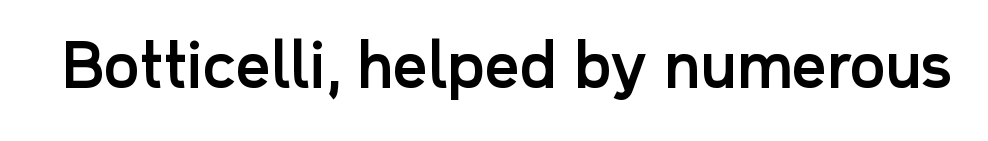
Q: Is the text italic (slanted)? A: No, it is upright.
Q: Is the typeface a serif or a sans-serif typeface? A: Sans-serif.
Q: Is the text underlined? A: No.
Q: Is the spacing between letters normal or unusually wide? A: Normal.
Q: Width (condensed, normal, or wide)? A: Normal.
Q: Stroke contrast? A: Low.
Q: x-height? A: Medium.
Q: Monospaced? A: No.
